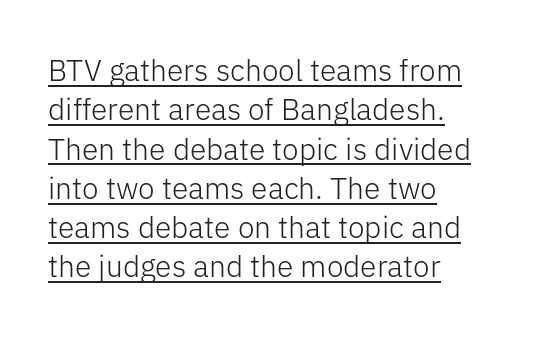
Q: Is the text bold? A: No.
Q: Is the text italic (slanted)? A: No, it is upright.
Q: Is the typeface a serif or a sans-serif typeface? A: Sans-serif.
Q: Is the text underlined? A: Yes.
Q: How is the paragraph aligned? A: Left-aligned.
Q: Is the spacing between letters normal or unusually wide? A: Normal.
Q: Is the spacing between lines tight, normal or loose? A: Normal.
Q: Width (condensed, normal, or wide)? A: Normal.
Q: Stroke contrast? A: Low.
Q: x-height? A: Medium.
Q: Monospaced? A: No.
